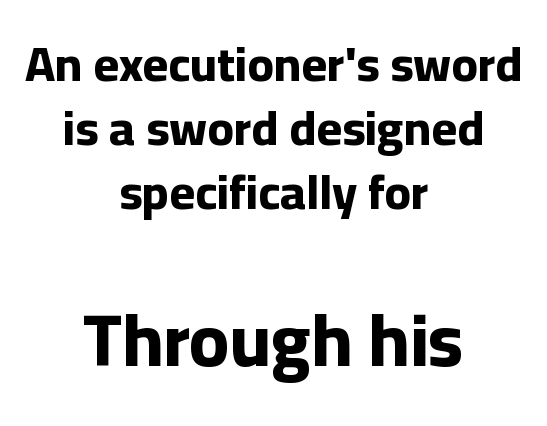
The image shows 74 px bold sans-serif type, upright; set centered, normal line spacing (1.31x), normal letter spacing, not underlined; the second (bottom) block is 1.51x larger; low stroke contrast and a medium x-height.
